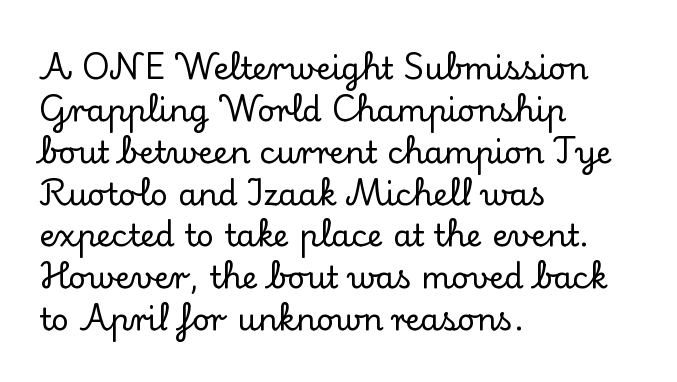
Layout note: lines flush left. If you drew a line through each stem, it would be perfectly vertical. A bare baseline throughout the passage. Look at the bottom of the vertical strokes: they flare into serifs here.
